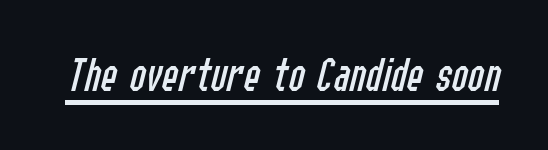
Looks like regular typesetting: each glyph gets only the width it needs. This is not heavy type; no bold has been used. Words appear dense and cohesive because spacing is normal. Characters are canted at an angle relative to the baseline's perpendicular. A continuous stroke trails under the words, as in a hyperlink.
